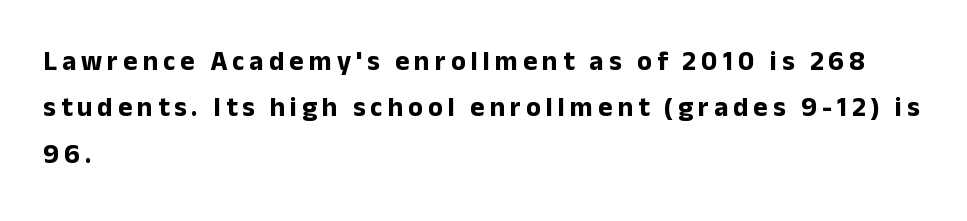
Q: Is the text bold? A: Yes.
Q: Is the text italic (slanted)? A: No, it is upright.
Q: Is the text underlined? A: No.
Q: How is the paragraph aligned? A: Left-aligned.
